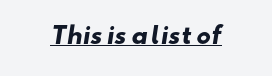
{"bold": "yes", "underline": "yes", "letter_spacing": "normal", "letter_spacing_em": 0.0, "glyph_px": 23}
